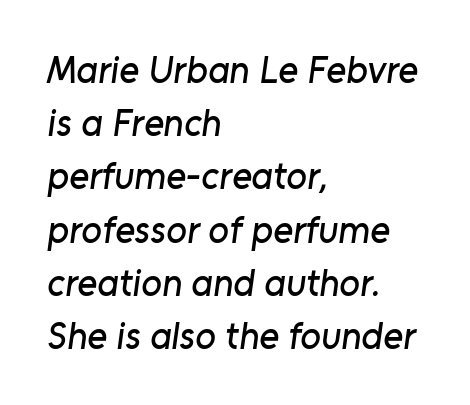
Descenders hang freely into open space. You could not count columns in this text — the font is proportionally spaced. A classic flush-left, rag-right setting is used for this passage. The characters display no serif detailing; their extremities are plain. The rendering uses a moderate line-height, typical for paragraphs. Tracking here is standard; glyphs follow each other at the usual distance.
